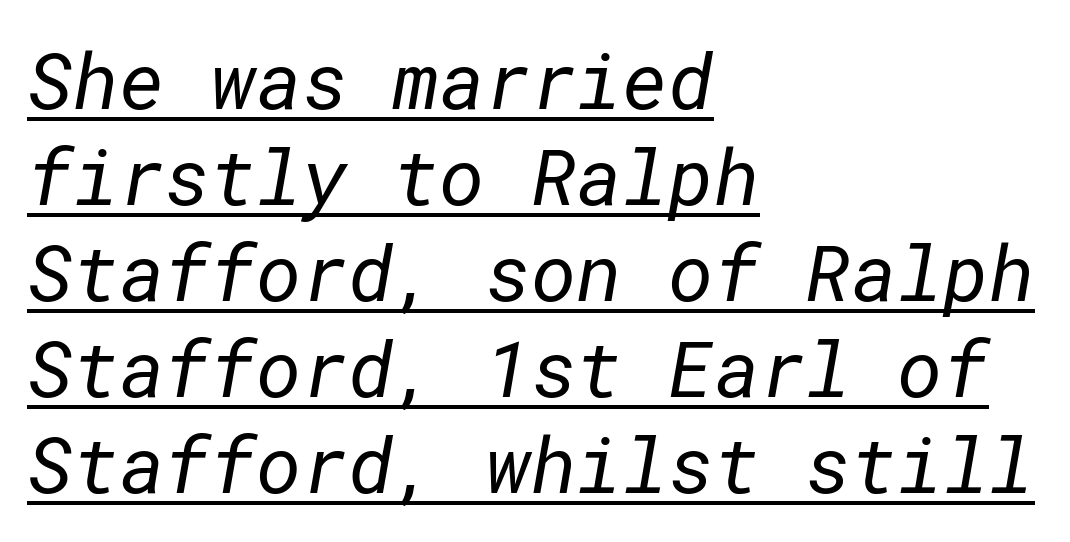
The designer went with a sans here, leaving each stem footless. Every word sits above its own underline. Every row of glyphs begins at an identical x-position on the left. You could call the tracking neutral — neither tight nor loose. No chunkiness to these letters — they're not bold.
